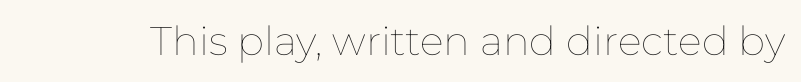
The image shows 40 px thin type, upright; set normal letter spacing, not underlined; low stroke contrast and a medium x-height.
